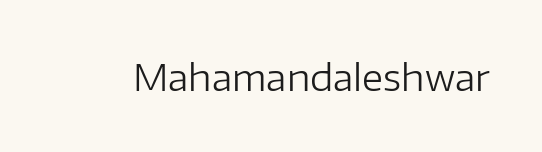
The image shows 37 px regular-weight sans-serif type, upright; set normal letter spacing, not underlined; low stroke contrast and a medium x-height.
